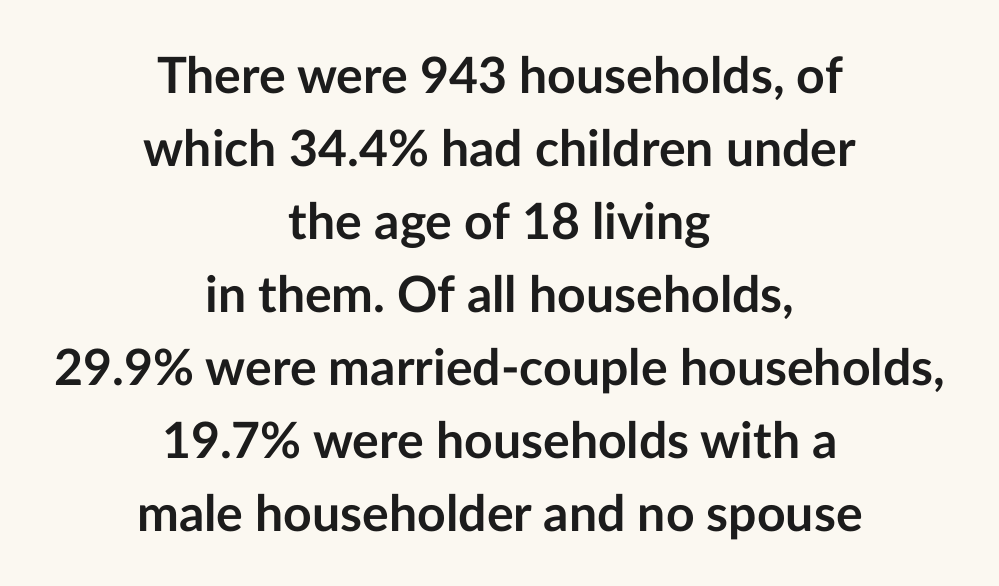
{"serif": "no", "italic": "no", "bold": "yes", "weight": "semibold", "width": "normal", "stroke_contrast": "low", "x_height": "medium", "monospaced": "no", "underline": "no", "align": "center", "line_spacing": "normal", "line_spacing_ratio": 1.46, "letter_spacing": "normal", "letter_spacing_em": 0.0, "glyph_px": 50}
